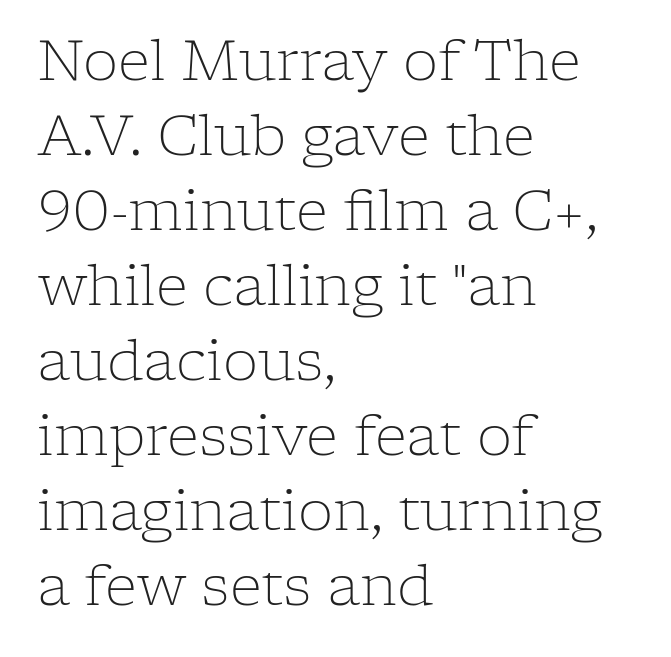
{"serif": "yes", "italic": "no", "bold": "no", "weight": "light", "width": "normal", "stroke_contrast": "low", "x_height": "medium", "monospaced": "no", "underline": "no", "align": "left", "line_spacing": "normal", "line_spacing_ratio": 1.34, "letter_spacing": "normal", "letter_spacing_em": 0.0, "glyph_px": 56}
